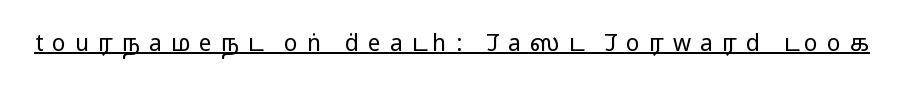
You could only call the tracking loose — the letters float apart. Is there an underline? Yes — a line sits under the letters. In terms of posture, this sample is upright. The weight tops out at a normal text grade.
